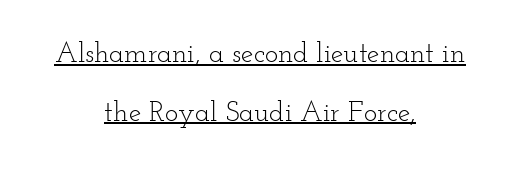
Q: Is the text bold? A: No.
Q: Is the text italic (slanted)? A: No, it is upright.
Q: Is the typeface a serif or a sans-serif typeface? A: Serif.
Q: Is the text underlined? A: Yes.
Q: How is the paragraph aligned? A: Centered.
Q: Is the spacing between letters normal or unusually wide? A: Normal.
Q: Is the spacing between lines tight, normal or loose? A: Loose.
Q: Width (condensed, normal, or wide)? A: Wide.
Q: Stroke contrast? A: Low.
Q: x-height? A: Small.
Q: Monospaced? A: No.
